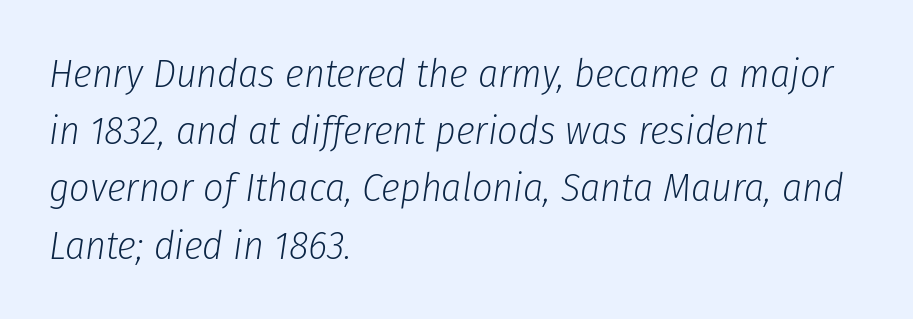
{"italic": "yes", "lean": "right", "slant_degrees": 8, "bold": "no", "weight": "light", "width": "condensed", "stroke_contrast": "low", "x_height": "medium", "monospaced": "no", "underline": "no", "align": "left", "line_spacing": "normal", "line_spacing_ratio": 1.43, "letter_spacing": "normal", "letter_spacing_em": 0.0, "glyph_px": 40}
